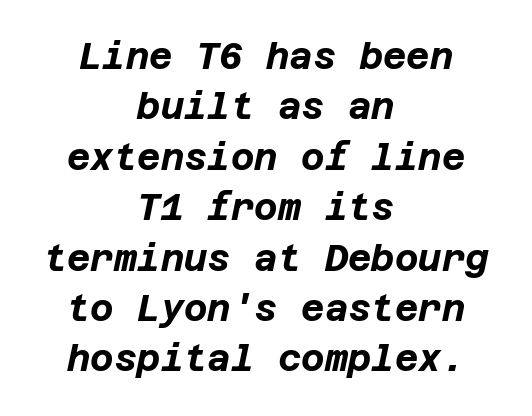
Students, observe: this is what conventionally led text looks like. Style check: oblique. Emphasis by weight is at full strength: bold. Honestly, there is no underline to notice here at all.
